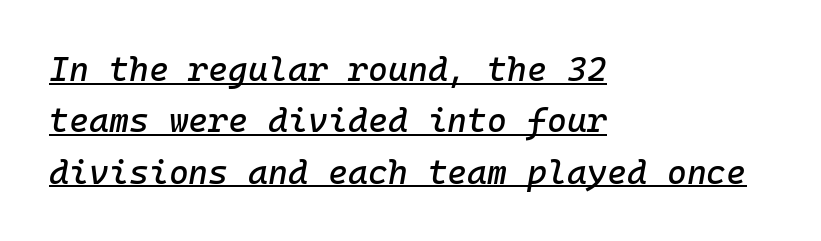
If you drew a ruler down the left edge, every line would touch it. The sample's only ornament is a line tracing under the words. The horizontal fit of the characters is conventional and even. Students, observe: this is what conventionally led text looks like. Rendered with sloped, italic letterforms.
